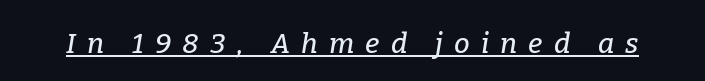
Q: Is the text italic (slanted)? A: Yes, it leans right by about 9 degrees.
Q: Is the typeface a serif or a sans-serif typeface? A: Serif.
Q: Is the text underlined? A: Yes.
Q: Is the spacing between letters normal or unusually wide? A: Unusually wide.
Q: Width (condensed, normal, or wide)? A: Normal.
Q: Stroke contrast? A: Low.
Q: x-height? A: Medium.
Q: Monospaced? A: No.
